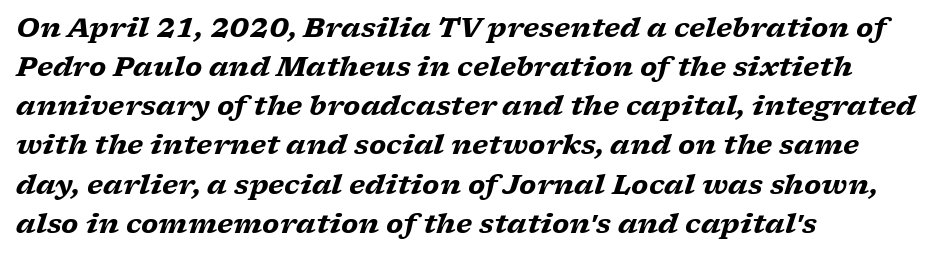
Q: Is the text bold? A: Yes.
Q: Is the text italic (slanted)? A: Yes, it leans right by about 17 degrees.
Q: Is the text underlined? A: No.
Q: How is the paragraph aligned? A: Left-aligned.
Q: Is the spacing between letters normal or unusually wide? A: Normal.
Q: Is the spacing between lines tight, normal or loose? A: Normal.
